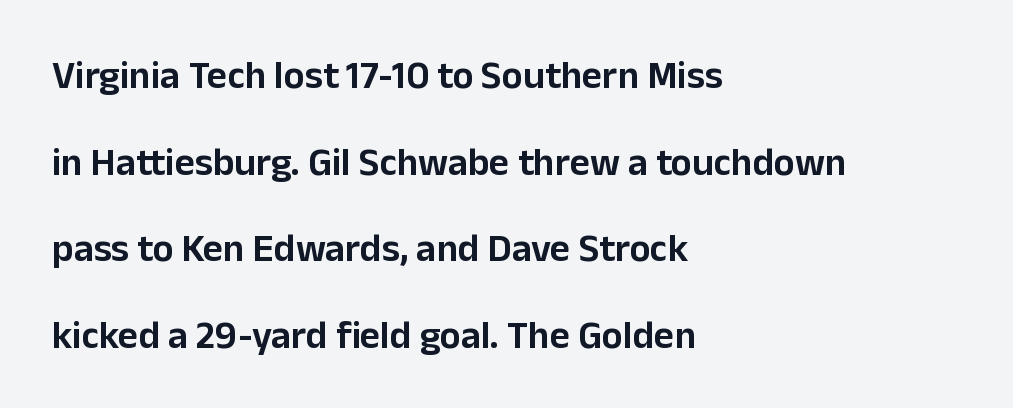
Q: Is the text italic (slanted)? A: No, it is upright.
Q: Is the typeface a serif or a sans-serif typeface? A: Sans-serif.
Q: Is the text underlined? A: No.
Q: How is the paragraph aligned? A: Left-aligned.
Q: Is the spacing between letters normal or unusually wide? A: Normal.
Q: Is the spacing between lines tight, normal or loose? A: Loose.
Q: Width (condensed, normal, or wide)? A: Normal.
Q: Stroke contrast? A: Low.
Q: x-height? A: Medium.
Q: Monospaced? A: No.
